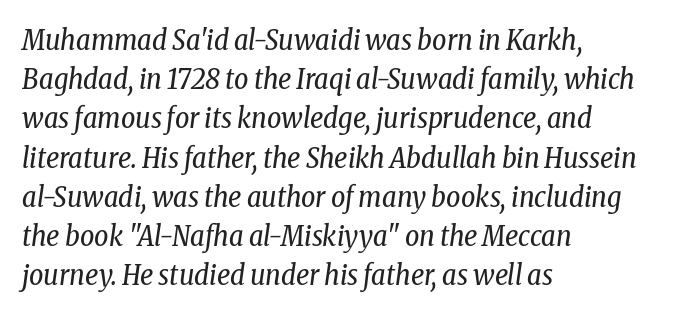
{"serif": "yes", "italic": "yes", "lean": "right", "slant_degrees": 8, "bold": "no", "weight": "regular", "width": "condensed", "stroke_contrast": "low", "x_height": "medium", "monospaced": "no", "underline": "no", "align": "left", "line_spacing": "normal", "line_spacing_ratio": 1.4, "letter_spacing": "normal", "letter_spacing_em": 0.0, "glyph_px": 28}
